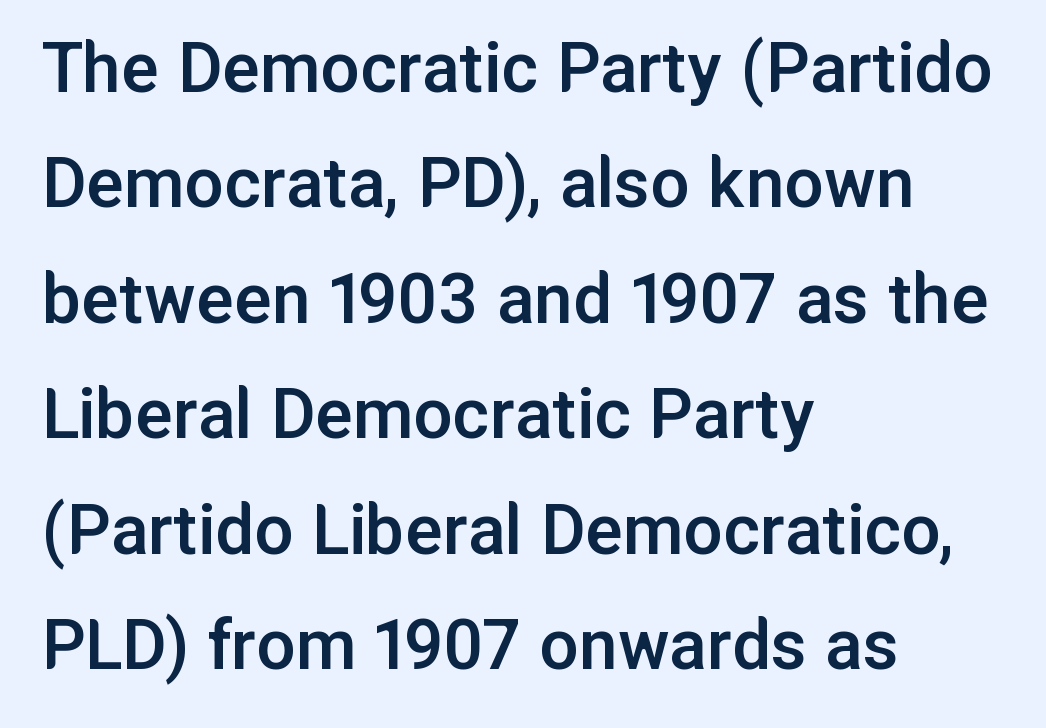
Each letter keeps its own natural width here, so spacing adapts to shape. When letters stand straight like this, we call the style roman or upright. The passage shown has conventional tracking throughout. The space between consecutive lines is moderate. Layout note: lines flush left. On the weight axis this lands at semibold, roughly 600.
